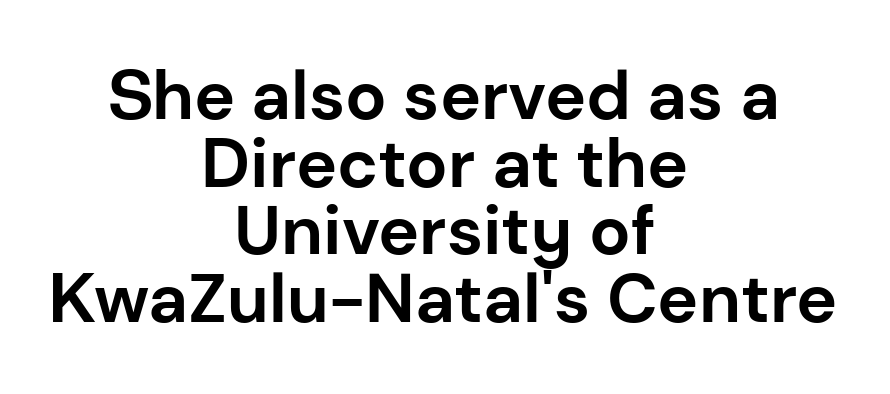
Q: Is the text bold? A: Yes.
Q: Is the text italic (slanted)? A: No, it is upright.
Q: Is the typeface a serif or a sans-serif typeface? A: Sans-serif.
Q: Is the text underlined? A: No.
Q: How is the paragraph aligned? A: Centered.
Q: Is the spacing between letters normal or unusually wide? A: Normal.
Q: Is the spacing between lines tight, normal or loose? A: Tight.
Q: Width (condensed, normal, or wide)? A: Normal.
Q: Stroke contrast? A: Low.
Q: x-height? A: Medium.
Q: Monospaced? A: No.
